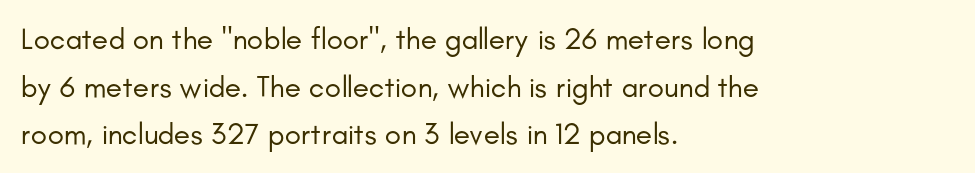
The image shows 30 px regular-weight sans-serif type, upright; set left-aligned, normal line spacing (1.59x), normal letter spacing, not underlined; low stroke contrast and a small x-height.
